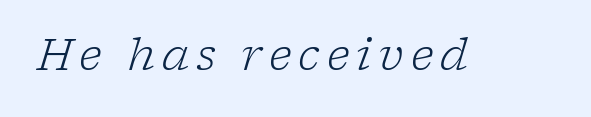
Q: Is the text bold? A: No.
Q: Is the text italic (slanted)? A: Yes, it leans right by about 17 degrees.
Q: Is the typeface a serif or a sans-serif typeface? A: Serif.
Q: Is the text underlined? A: No.
Q: Width (condensed, normal, or wide)? A: Normal.
Q: Stroke contrast? A: Low.
Q: x-height? A: Medium.
Q: Monospaced? A: No.
